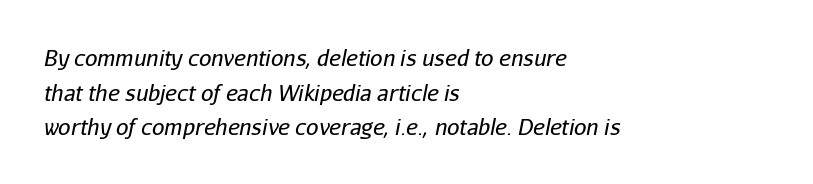
{"italic": "yes", "lean": "right", "slant_degrees": 11, "bold": "no", "underline": "no", "align": "left", "line_spacing": "normal", "line_spacing_ratio": 1.57, "letter_spacing": "normal", "letter_spacing_em": 0.0, "glyph_px": 22}
